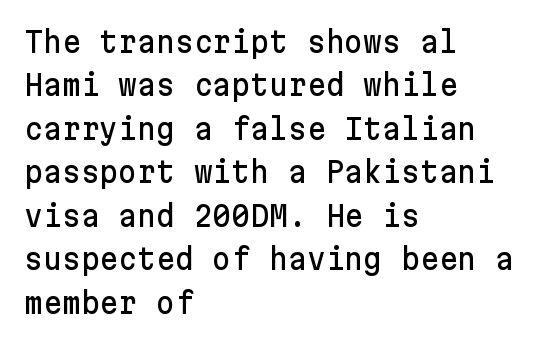
Q: Is the text italic (slanted)? A: No, it is upright.
Q: Is the typeface a serif or a sans-serif typeface? A: Sans-serif.
Q: Is the text underlined? A: No.
Q: How is the paragraph aligned? A: Left-aligned.
Q: Is the spacing between letters normal or unusually wide? A: Normal.
Q: Is the spacing between lines tight, normal or loose? A: Normal.
Q: Width (condensed, normal, or wide)? A: Normal.
Q: Stroke contrast? A: Low.
Q: x-height? A: Medium.
